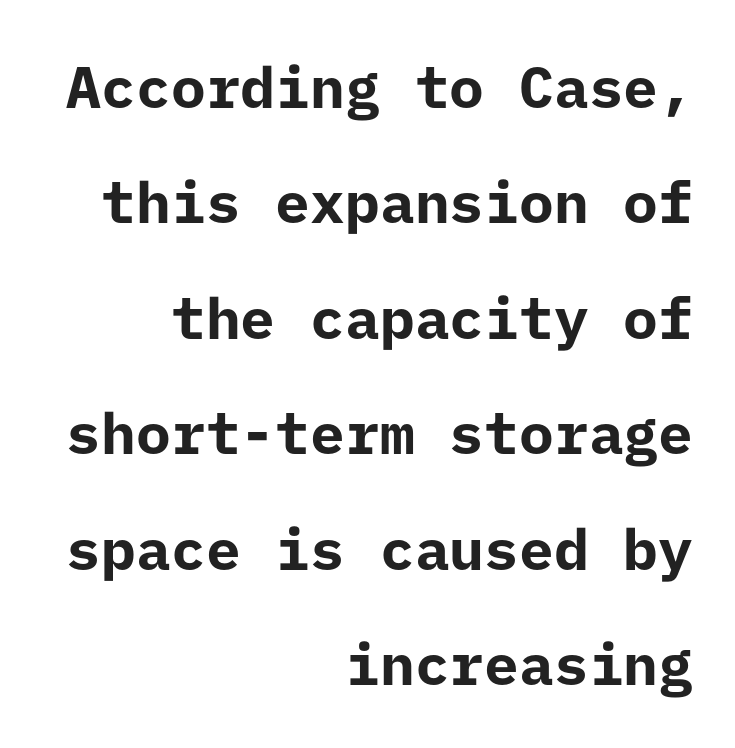
The font is running at its bold setting. The horizontal fit of the characters is conventional and even. In terms of leading, this rendering errs on the spacious side. Nope, no serifs anywhere on these letters. The foot of each line stays bare and open.
